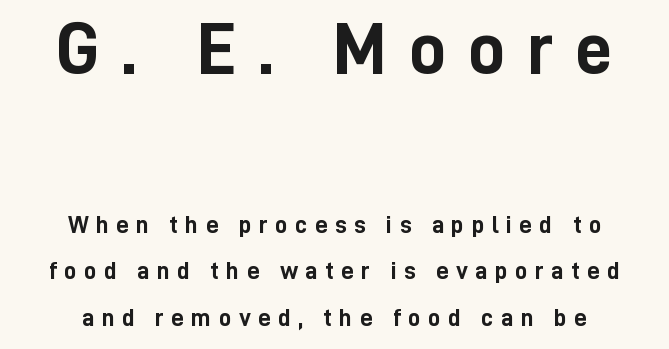
Q: Is the text bold? A: Yes.
Q: Is the text italic (slanted)? A: No, it is upright.
Q: Is the typeface a serif or a sans-serif typeface? A: Sans-serif.
Q: Is the text underlined? A: No.
Q: How is the paragraph aligned? A: Centered.
Q: Is the spacing between letters normal or unusually wide? A: Unusually wide.
Q: Which block of text is set in a larger size, the first (top) or the second (bottom)? A: The first (top) one.
Q: Width (condensed, normal, or wide)? A: Condensed.
Q: Stroke contrast? A: Low.
Q: x-height? A: Medium.
Q: Monospaced? A: No.
